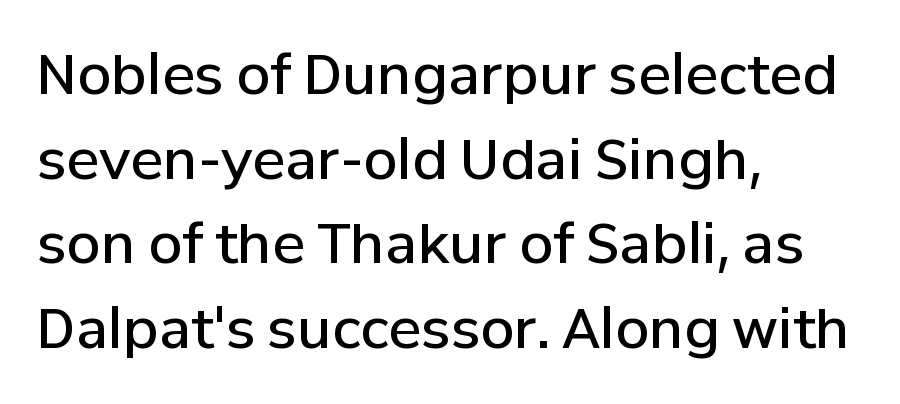
Q: Is the text bold? A: Semi-bold.
Q: Is the text italic (slanted)? A: No, it is upright.
Q: Is the typeface a serif or a sans-serif typeface? A: Sans-serif.
Q: Is the text underlined? A: No.
Q: How is the paragraph aligned? A: Left-aligned.
Q: Is the spacing between letters normal or unusually wide? A: Normal.
Q: Is the spacing between lines tight, normal or loose? A: Normal.
Q: Width (condensed, normal, or wide)? A: Normal.
Q: Stroke contrast? A: Low.
Q: x-height? A: Medium.
Q: Monospaced? A: No.
